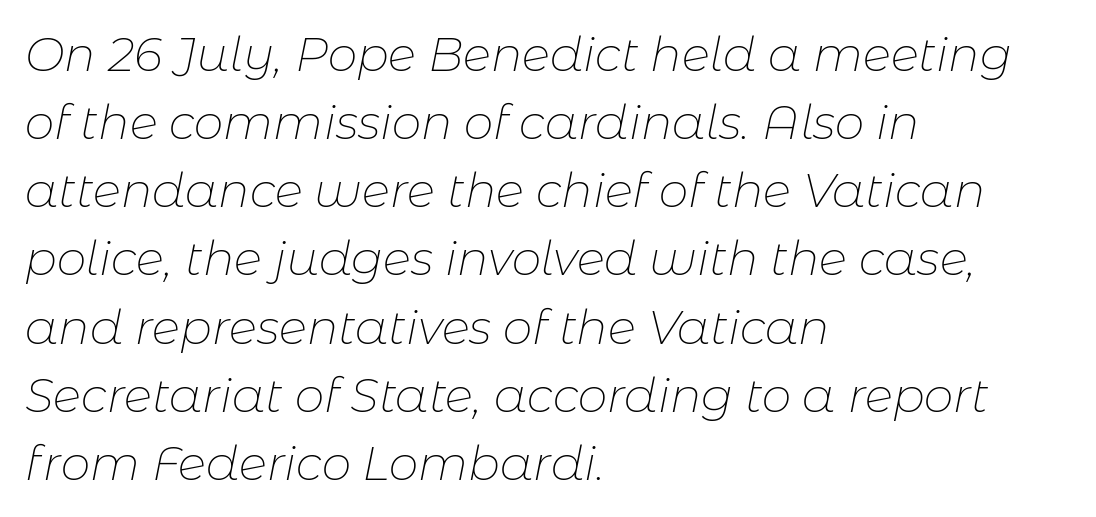
{"italic": "yes", "lean": "right", "slant_degrees": 11, "bold": "no", "weight": "thin", "width": "normal", "stroke_contrast": "low", "x_height": "medium", "monospaced": "no", "underline": "no", "align": "left", "line_spacing": "normal", "line_spacing_ratio": 1.45, "letter_spacing": "normal", "letter_spacing_em": 0.0, "glyph_px": 47}
